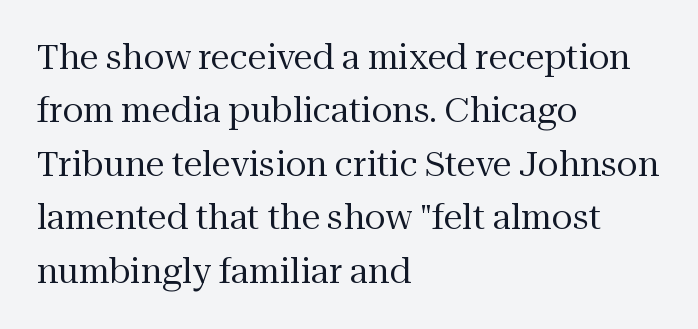
Q: Is the text bold? A: No.
Q: Is the text italic (slanted)? A: No, it is upright.
Q: Is the typeface a serif or a sans-serif typeface? A: Serif.
Q: Is the text underlined? A: No.
Q: How is the paragraph aligned? A: Left-aligned.
Q: Is the spacing between letters normal or unusually wide? A: Normal.
Q: Is the spacing between lines tight, normal or loose? A: Normal.
Q: Width (condensed, normal, or wide)? A: Normal.
Q: Stroke contrast? A: Medium.
Q: x-height? A: Medium.
Q: Monospaced? A: No.
